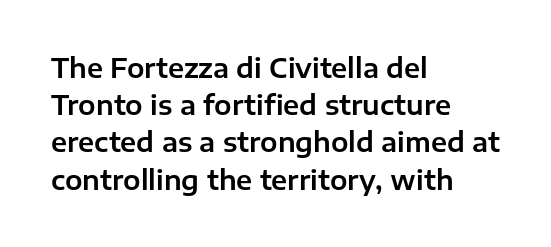
The image shows 26 px text type, upright; set left-aligned, normal line spacing (1.43x), normal letter spacing, not underlined.
